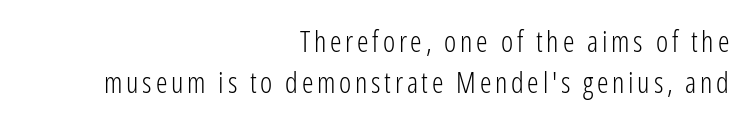
The image shows 29 px light, condensed sans-serif type, upright; set right-aligned, normal line spacing (1.42x), not underlined; low stroke contrast and a medium x-height.
